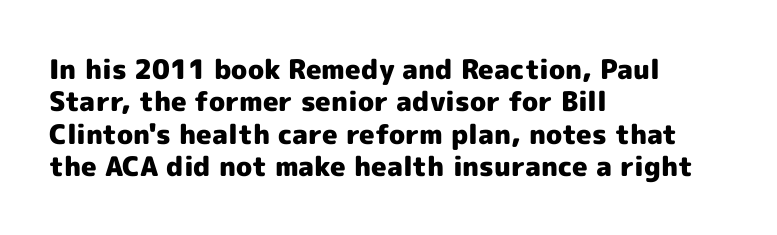
Q: Is the text bold? A: Yes.
Q: Is the text italic (slanted)? A: No, it is upright.
Q: Is the text underlined? A: No.
Q: How is the paragraph aligned? A: Left-aligned.
Q: Is the spacing between letters normal or unusually wide? A: Normal.
